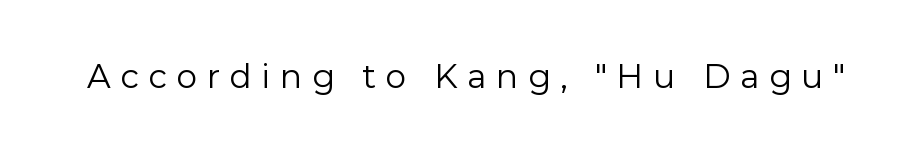
The image shows 33 px regular-weight sans-serif type, upright; set unusually wide letter spacing (+0.29 em), not underlined; low stroke contrast and a medium x-height.
